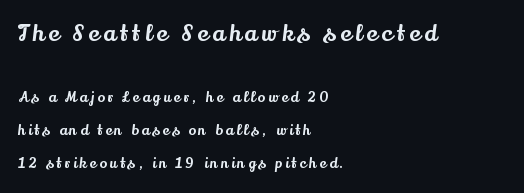
A clean baseline with only descenders dipping below it. Is the letter spacing exaggerated? Yes — the characters are pushed far apart. Each line starts at the same left margin while the right side varies.
